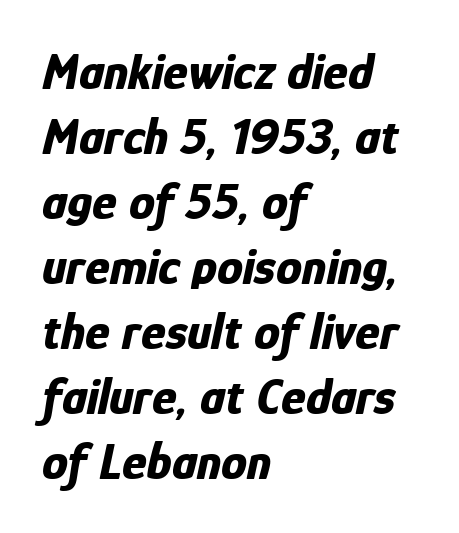
{"italic": "yes", "lean": "right", "slant_degrees": 12, "bold": "yes", "weight": "bold", "width": "condensed", "stroke_contrast": "low", "x_height": "medium", "monospaced": "no", "underline": "no", "align": "left", "line_spacing": "normal", "line_spacing_ratio": 1.25, "letter_spacing": "normal", "letter_spacing_em": 0.0, "glyph_px": 52}
